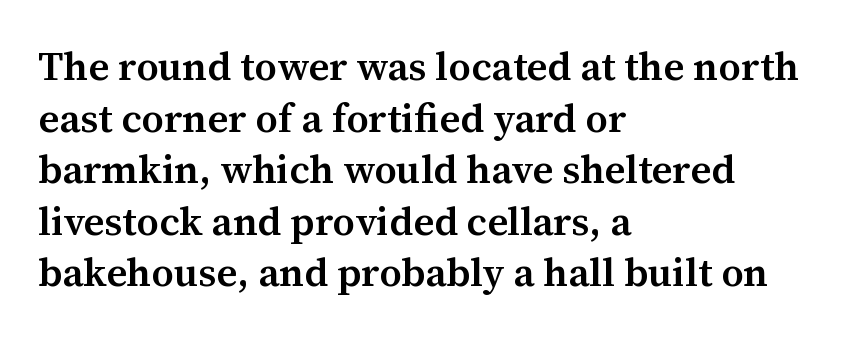
{"serif": "yes", "italic": "no", "bold": "semi", "weight": "semibold", "width": "normal", "stroke_contrast": "medium", "x_height": "medium", "monospaced": "no", "underline": "no", "align": "left", "line_spacing": "normal", "line_spacing_ratio": 1.29, "letter_spacing": "normal", "letter_spacing_em": 0.0, "glyph_px": 40}
